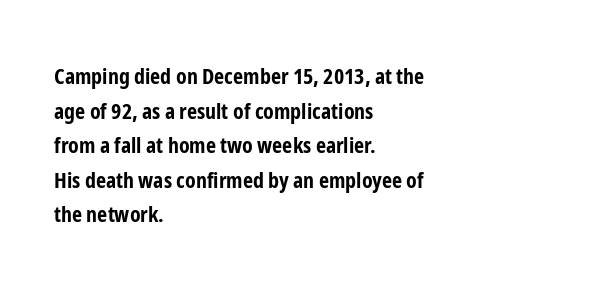
The image shows 22 px bold type, upright; set left-aligned, normal line spacing (1.57x), normal letter spacing, not underlined.
